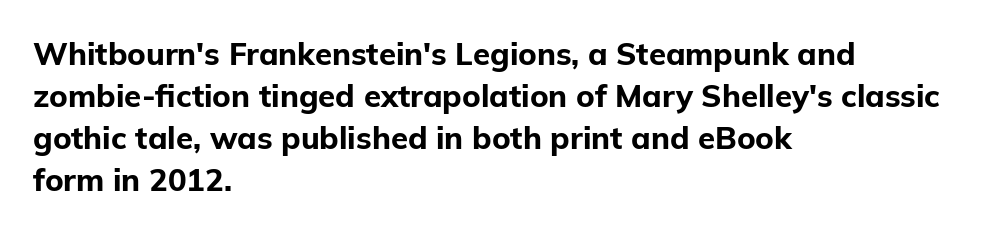
The area under the type is left untouched. Students, observe: this is what conventionally led text looks like. The letters advance in unequal steps, a hallmark of proportional type. Typesetter's note: full bold, strokes at maximum text heaviness. Nope, no serifs anywhere on these letters.
